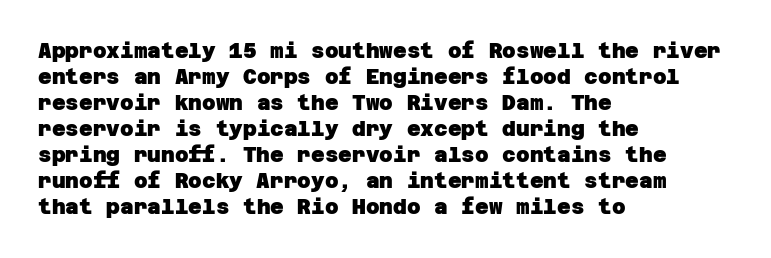
The image shows 21 px bold type; set left-aligned, line spacing 1.24x, normal letter spacing, not underlined.
